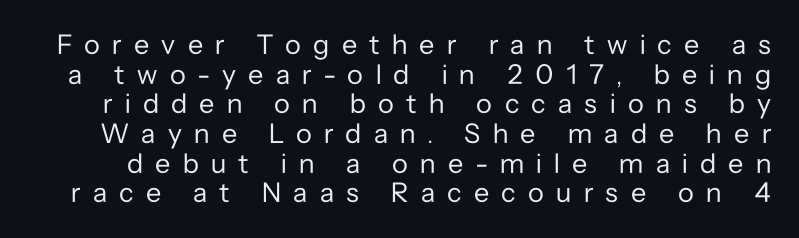
The image shows 28 px regular-weight sans-serif type, upright; set tight line spacing (1.06x), unusually wide letter spacing (+0.44 em), not underlined; low stroke contrast and a medium x-height.
